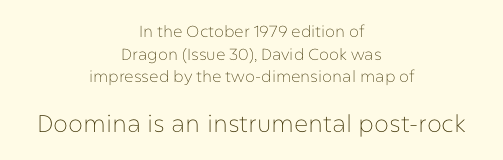
The image shows 24 px text type, upright; set centered, normal line spacing (1.41x), normal letter spacing, not underlined; the second (bottom) block is 1.5x larger.
